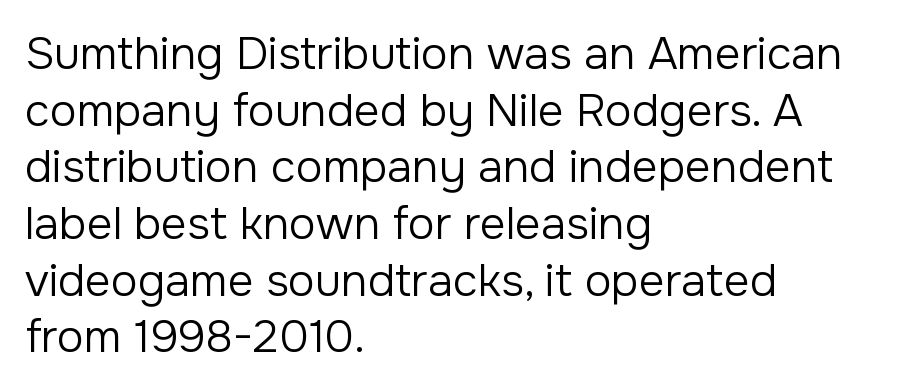
{"serif": "no", "italic": "no", "bold": "no", "weight": "regular", "width": "normal", "stroke_contrast": "low", "x_height": "medium", "monospaced": "no", "underline": "no", "align": "left", "line_spacing": "normal", "line_spacing_ratio": 1.26, "letter_spacing": "normal", "letter_spacing_em": 0.0, "glyph_px": 45}
